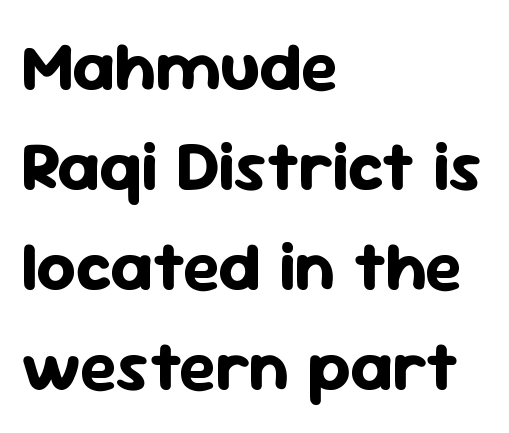
Q: Is the text bold? A: Yes.
Q: Is the text italic (slanted)? A: No, it is upright.
Q: Is the typeface a serif or a sans-serif typeface? A: Sans-serif.
Q: Is the text underlined? A: No.
Q: How is the paragraph aligned? A: Left-aligned.
Q: Is the spacing between letters normal or unusually wide? A: Normal.
Q: Is the spacing between lines tight, normal or loose? A: Normal.
Q: Width (condensed, normal, or wide)? A: Normal.
Q: Stroke contrast? A: Low.
Q: x-height? A: Medium.
Q: Monospaced? A: No.
